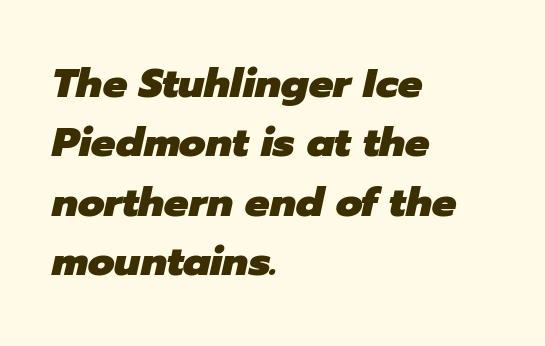
Q: Is the text bold? A: Yes.
Q: Is the text italic (slanted)? A: Yes, it leans right by about 12 degrees.
Q: Is the text underlined? A: No.
Q: How is the paragraph aligned? A: Left-aligned.
Q: Is the spacing between letters normal or unusually wide? A: Normal.
Q: Is the spacing between lines tight, normal or loose? A: Normal.
Q: Width (condensed, normal, or wide)? A: Normal.
Q: Stroke contrast? A: Low.
Q: x-height? A: Medium.
Q: Monospaced? A: No.
